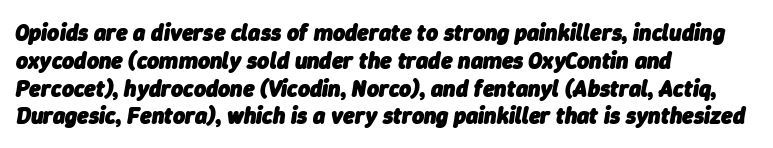
{"italic": "yes", "lean": "right", "slant_degrees": 9, "bold": "yes", "underline": "no", "align": "left", "line_spacing_ratio": 1.21, "letter_spacing": "normal", "letter_spacing_em": 0.0, "glyph_px": 23}
